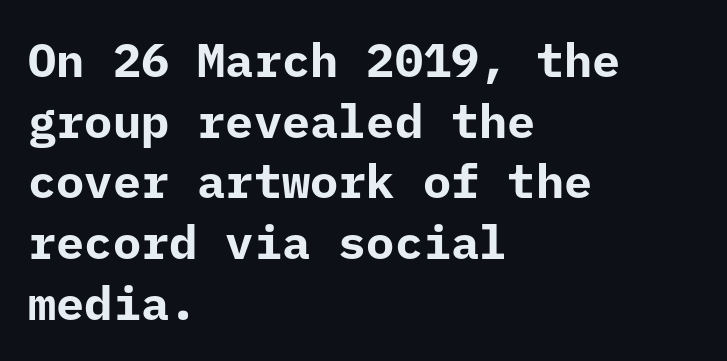
Each row of text sits above clean, open space. Here the designer chose a console-style face with uniform glyph widths. Compared with a centered layout, this one pins lines to the left instead. The rendering keeps characters at their native spacing.
